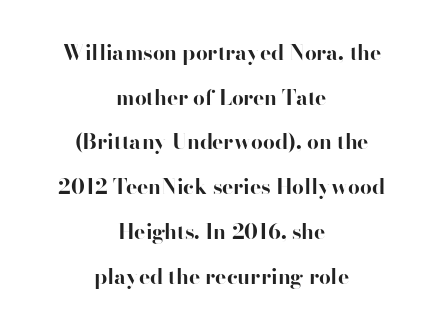
Every character sits straight up, as roman type does. As a designer I'd log this as weight 700, bold. This rendering uses center alignment, leaving both contours irregular but symmetric. Decoration check: the copy has no underline. Successive baselines arrive slowly, with a big drop between each.
